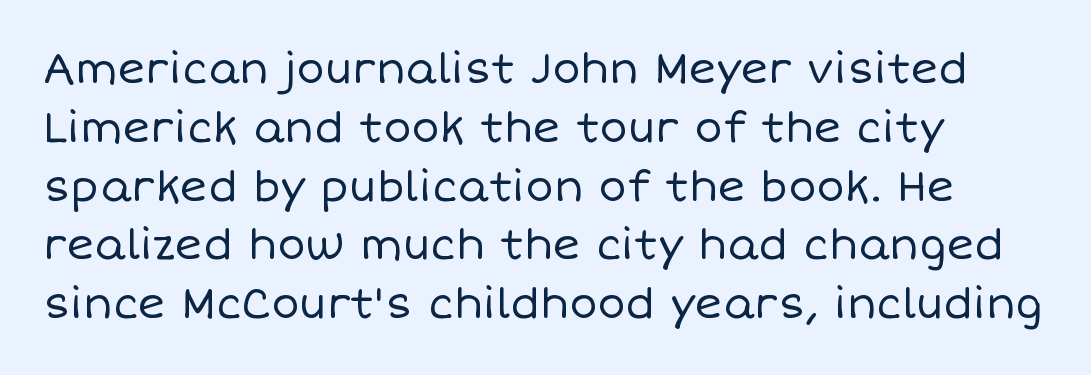
Q: Is the text bold? A: No.
Q: Is the text italic (slanted)? A: No, it is upright.
Q: Is the text underlined? A: No.
Q: How is the paragraph aligned? A: Left-aligned.
Q: Is the spacing between letters normal or unusually wide? A: Normal.
Q: Is the spacing between lines tight, normal or loose? A: Normal.
Q: Width (condensed, normal, or wide)? A: Normal.
Q: Stroke contrast? A: Low.
Q: x-height? A: Large.
Q: Monospaced? A: No.
